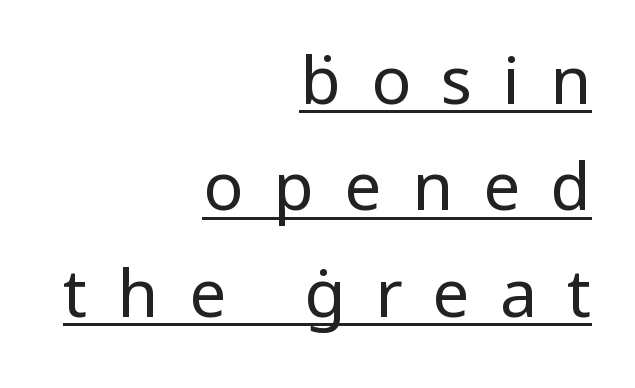
Q: Is the text bold? A: No.
Q: Is the text italic (slanted)? A: No, it is upright.
Q: Is the typeface a serif or a sans-serif typeface? A: Sans-serif.
Q: Is the text underlined? A: Yes.
Q: How is the paragraph aligned? A: Right-aligned.
Q: Is the spacing between letters normal or unusually wide? A: Unusually wide.
Q: Is the spacing between lines tight, normal or loose? A: Normal.
Q: Width (condensed, normal, or wide)? A: Normal.
Q: Stroke contrast? A: Low.
Q: x-height? A: Medium.
Q: Monospaced? A: No.
